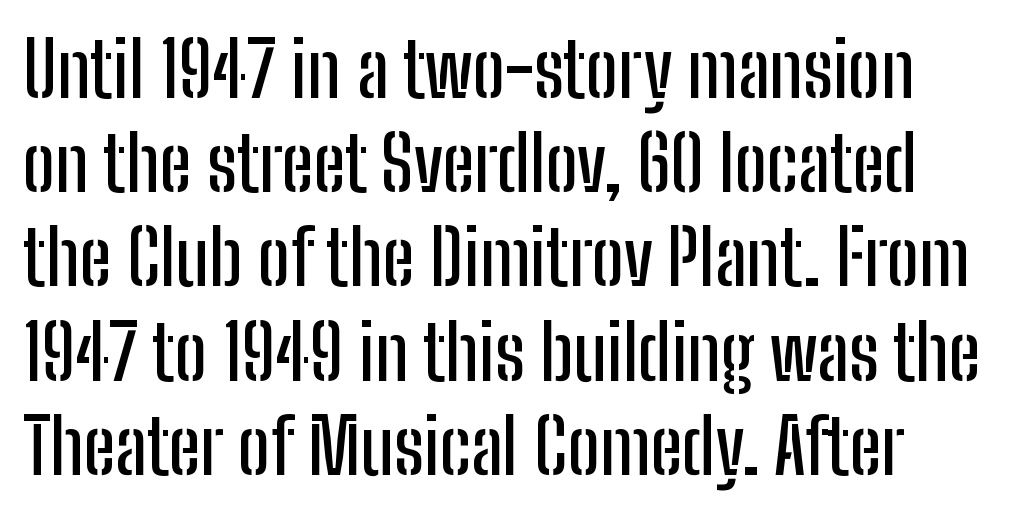
{"serif": "no", "italic": "no", "width": "condensed", "stroke_contrast": "low", "x_height": "medium", "monospaced": "no", "underline": "no", "line_spacing_ratio": 1.24, "letter_spacing": "normal", "letter_spacing_em": 0.0, "glyph_px": 76}
